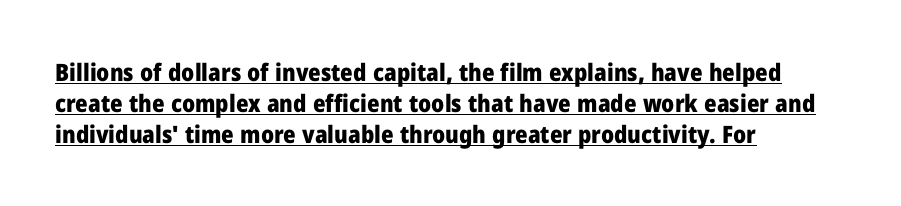
The image shows 24 px bold type, upright; set left-aligned, normal line spacing (1.29x), normal letter spacing, underlined.
